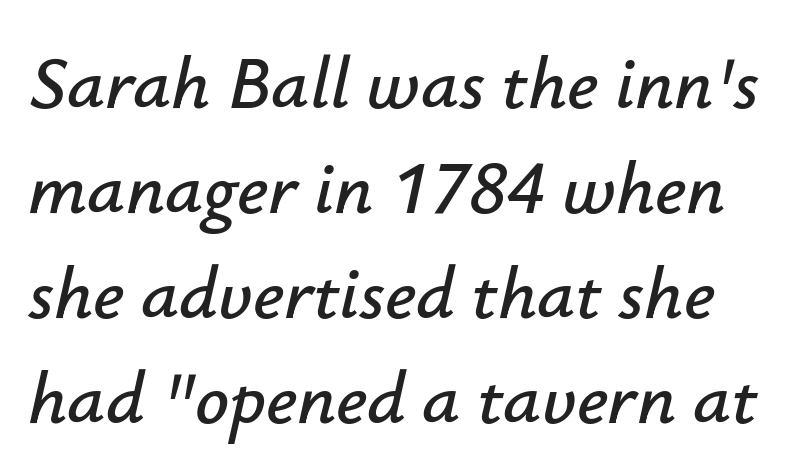
Rule under the text: the space is simply empty. Interline gaps are of average width in this sample. Spacing between characters is what you'd get straight out of the box. This is oblique type, the kind used for emphasis or titles. Varying glyph widths throughout — classic text-font behaviour.
